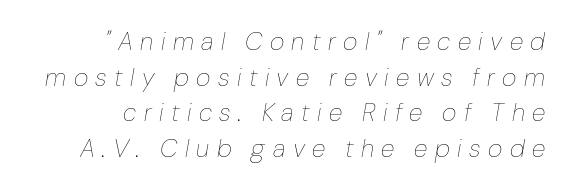
Q: Is the text bold? A: No.
Q: Is the text italic (slanted)? A: Yes, it leans right by about 10 degrees.
Q: Is the text underlined? A: No.
Q: How is the paragraph aligned? A: Right-aligned.
Q: Is the spacing between letters normal or unusually wide? A: Unusually wide.
Q: Is the spacing between lines tight, normal or loose? A: Normal.
